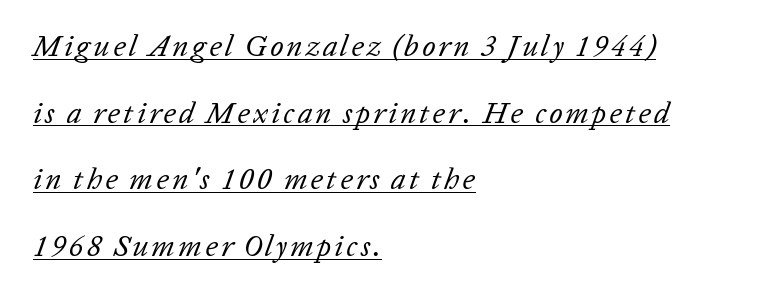
The vertical gap from one line to the next is large. Does the copy run flush right? No — it runs flush left. The letters advance in unequal steps, a hallmark of proportional type. A continuous stroke trails under the words, as in a hyperlink. A quiet, ordinary-to-light weight characterises the typeface. Looking at the ascenders, they clearly lean.
